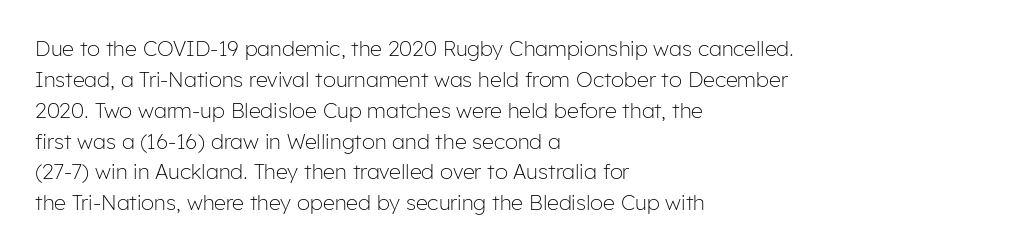
{"italic": "no", "bold": "no", "underline": "no", "align": "left", "line_spacing": "normal", "line_spacing_ratio": 1.47, "letter_spacing": "normal", "letter_spacing_em": 0.0, "glyph_px": 21}
